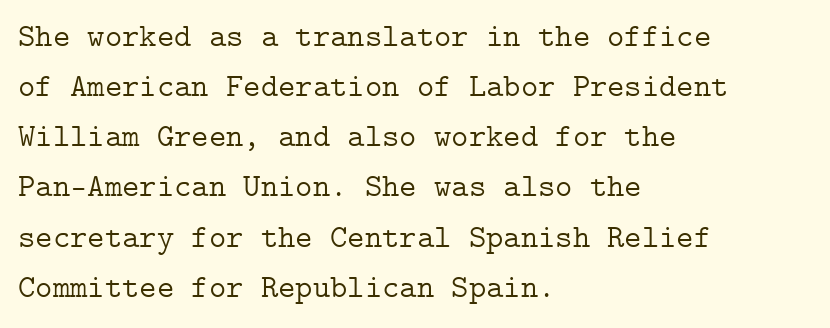
{"serif": "yes", "italic": "no", "bold": "no", "weight": "light", "width": "normal", "stroke_contrast": "low", "x_height": "medium", "underline": "no", "align": "left", "line_spacing": "normal", "line_spacing_ratio": 1.52, "letter_spacing": "normal", "letter_spacing_em": 0.0, "glyph_px": 33}
